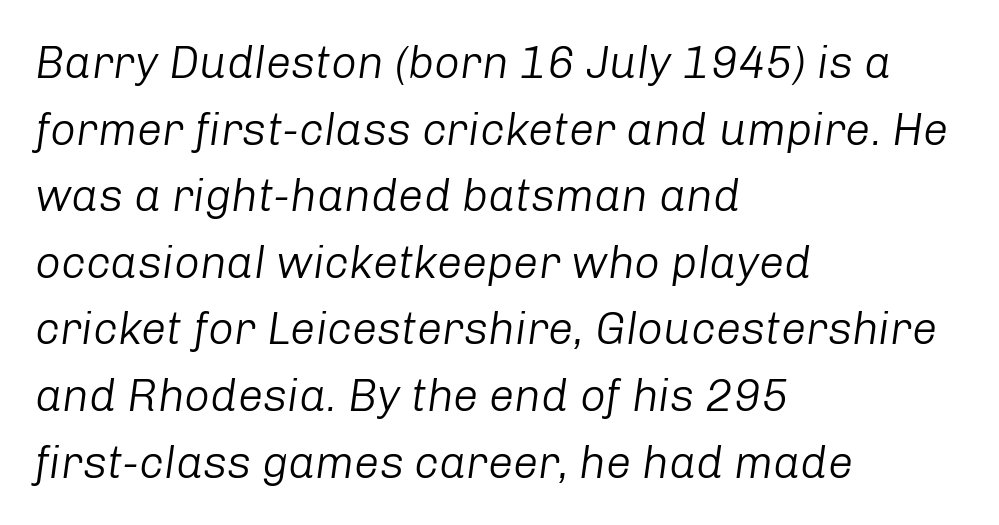
The image shows 45 px light type, italic (leaning right); set left-aligned, normal line spacing (1.48x), normal letter spacing, not underlined; low stroke contrast and a medium x-height.
